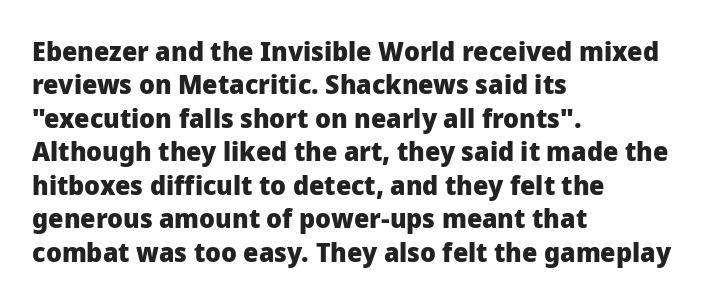
There is no visible air inserted between adjacent glyphs. Compared with a centered layout, this one pins lines to the left instead. The strokes are fattened all the way to bold. A typesetter would mark this as roman, not italic. The words here are not underlined.
